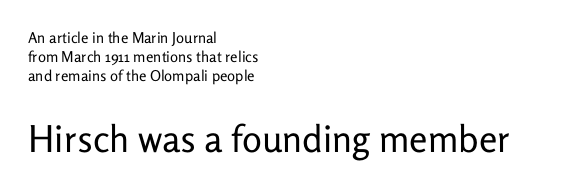
Q: Is the text bold? A: No.
Q: Is the text italic (slanted)? A: No, it is upright.
Q: Is the typeface a serif or a sans-serif typeface? A: Sans-serif.
Q: Is the text underlined? A: No.
Q: How is the paragraph aligned? A: Left-aligned.
Q: Is the spacing between letters normal or unusually wide? A: Normal.
Q: Is the spacing between lines tight, normal or loose? A: Normal.
Q: Which block of text is set in a larger size, the first (top) or the second (bottom)? A: The second (bottom) one.
Q: Width (condensed, normal, or wide)? A: Normal.
Q: Stroke contrast? A: Low.
Q: x-height? A: Medium.
Q: Monospaced? A: No.
